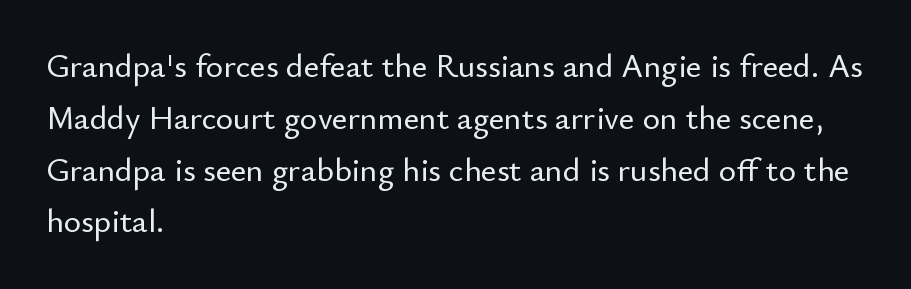
Q: Is the text italic (slanted)? A: No, it is upright.
Q: Is the typeface a serif or a sans-serif typeface? A: Sans-serif.
Q: Is the text underlined? A: No.
Q: How is the paragraph aligned? A: Left-aligned.
Q: Is the spacing between letters normal or unusually wide? A: Normal.
Q: Is the spacing between lines tight, normal or loose? A: Normal.
Q: Width (condensed, normal, or wide)? A: Normal.
Q: Stroke contrast? A: Low.
Q: x-height? A: Small.
Q: Monospaced? A: No.
